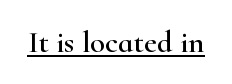
Q: Is the text italic (slanted)? A: No, it is upright.
Q: Is the typeface a serif or a sans-serif typeface? A: Serif.
Q: Is the text underlined? A: Yes.
Q: Is the spacing between letters normal or unusually wide? A: Normal.
Q: Width (condensed, normal, or wide)? A: Wide.
Q: Stroke contrast? A: High.
Q: x-height? A: Small.
Q: Monospaced? A: No.
